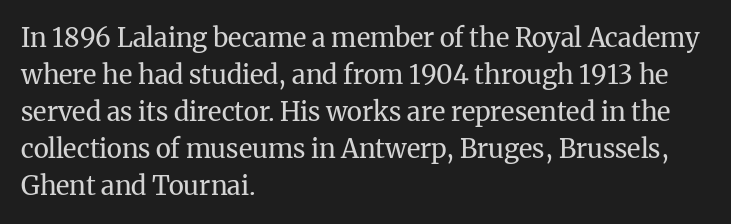
The image shows 26 px text type, upright; set left-aligned, normal line spacing (1.42x), normal letter spacing, not underlined.
